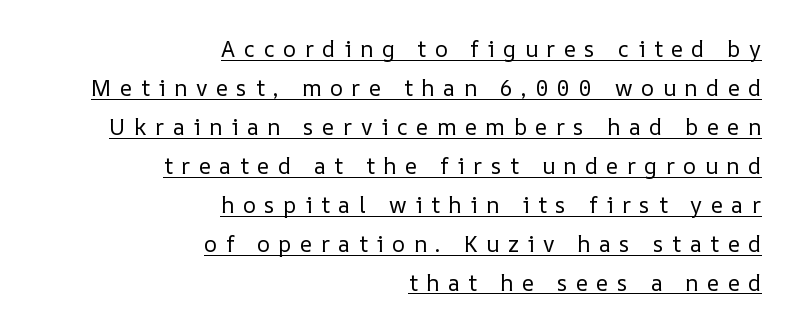
The image shows 22 px text type, upright; set right-aligned, line spacing 1.77x, unusually wide letter spacing (+0.39 em), underlined.
